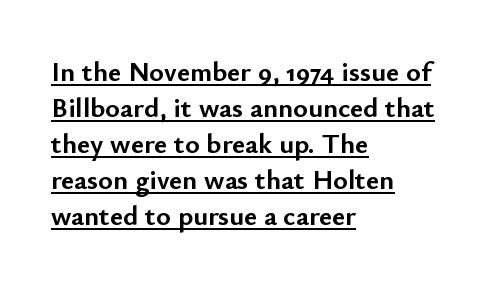
The image shows 28 px semibold sans-serif type, upright; set left-aligned, normal line spacing (1.29x), normal letter spacing, underlined; low stroke contrast and a small x-height.
